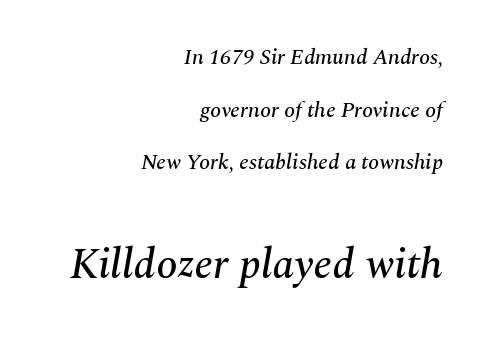
{"serif": "yes", "italic": "yes", "lean": "right", "slant_degrees": 10, "width": "normal", "stroke_contrast": "medium", "x_height": "medium", "monospaced": "no", "underline": "no", "align": "right", "line_spacing": "loose", "line_spacing_ratio": 2.39, "letter_spacing": "normal", "letter_spacing_em": 0.0, "larger_block": "second", "size_ratio": 1.95, "glyph_px": 43}
